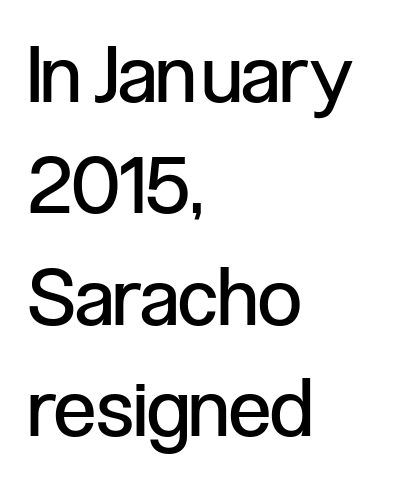
Q: Is the text bold? A: No.
Q: Is the text italic (slanted)? A: No, it is upright.
Q: Is the typeface a serif or a sans-serif typeface? A: Sans-serif.
Q: Is the text underlined? A: No.
Q: How is the paragraph aligned? A: Left-aligned.
Q: Is the spacing between letters normal or unusually wide? A: Normal.
Q: Is the spacing between lines tight, normal or loose? A: Normal.
Q: Width (condensed, normal, or wide)? A: Condensed.
Q: Stroke contrast? A: Low.
Q: x-height? A: Medium.
Q: Monospaced? A: No.
